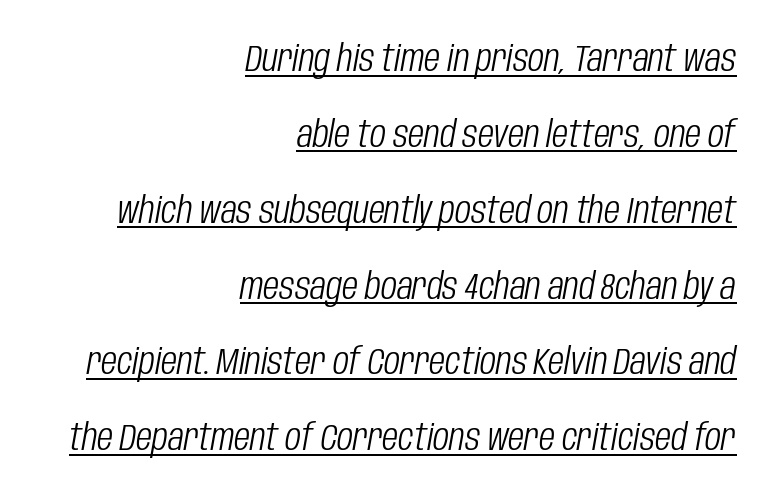
{"italic": "yes", "lean": "right", "slant_degrees": 10, "bold": "no", "weight": "light", "width": "condensed", "stroke_contrast": "low", "x_height": "large", "monospaced": "no", "underline": "yes", "align": "right", "line_spacing": "loose", "line_spacing_ratio": 2.05, "letter_spacing": "normal", "letter_spacing_em": 0.0, "glyph_px": 37}
